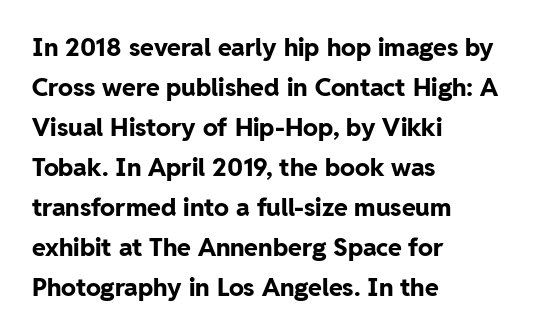
Q: Is the text bold? A: Yes.
Q: Is the text italic (slanted)? A: No, it is upright.
Q: Is the text underlined? A: No.
Q: How is the paragraph aligned? A: Left-aligned.
Q: Is the spacing between letters normal or unusually wide? A: Normal.
Q: Is the spacing between lines tight, normal or loose? A: Normal.
